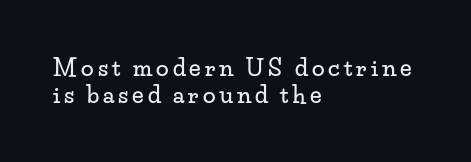
Q: Is the text italic (slanted)? A: No, it is upright.
Q: Is the text underlined? A: No.
Q: How is the paragraph aligned? A: Left-aligned.
